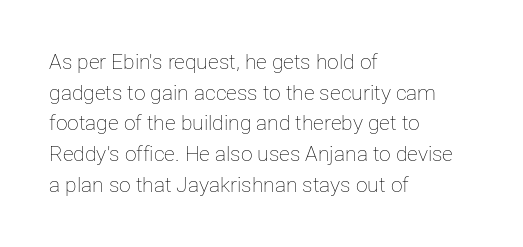
Q: Is the text bold? A: No.
Q: Is the text italic (slanted)? A: No, it is upright.
Q: Is the text underlined? A: No.
Q: How is the paragraph aligned? A: Left-aligned.
Q: Is the spacing between letters normal or unusually wide? A: Normal.
Q: Is the spacing between lines tight, normal or loose? A: Normal.
